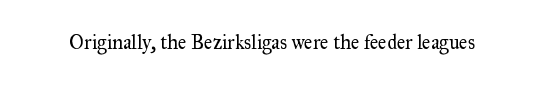
Q: Is the text bold? A: No.
Q: Is the text italic (slanted)? A: No, it is upright.
Q: Is the text underlined? A: No.
Q: Is the spacing between letters normal or unusually wide? A: Normal.
